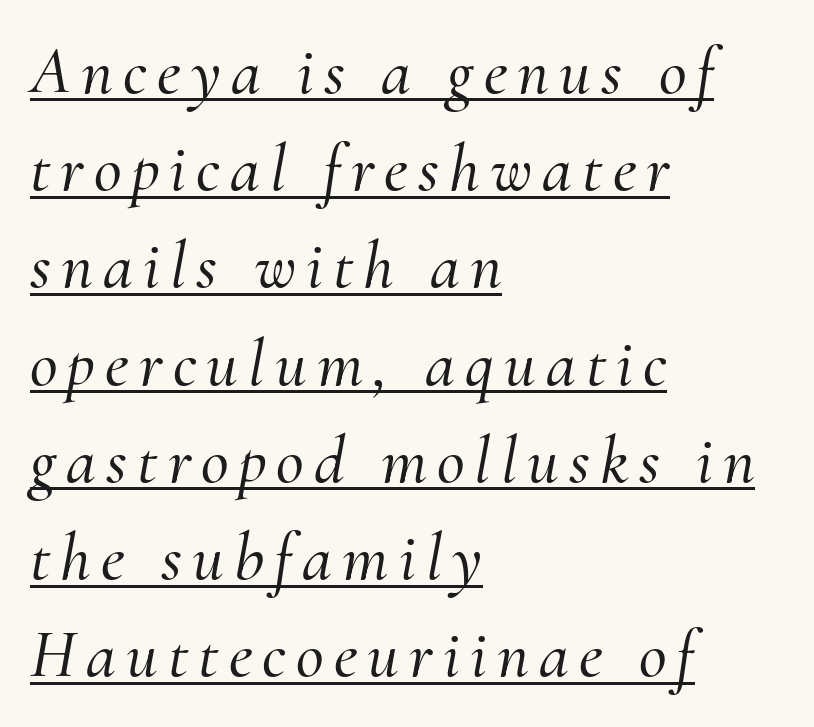
{"serif": "yes", "italic": "yes", "lean": "right", "slant_degrees": 10, "width": "normal", "stroke_contrast": "medium", "x_height": "small", "monospaced": "no", "underline": "yes", "align": "left", "line_spacing": "normal", "line_spacing_ratio": 1.43, "glyph_px": 68}
